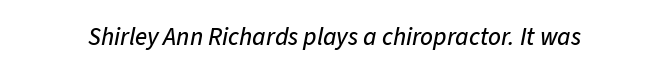
{"italic": "yes", "lean": "right", "slant_degrees": 11, "underline": "no", "letter_spacing": "normal", "letter_spacing_em": 0.0, "glyph_px": 25}
